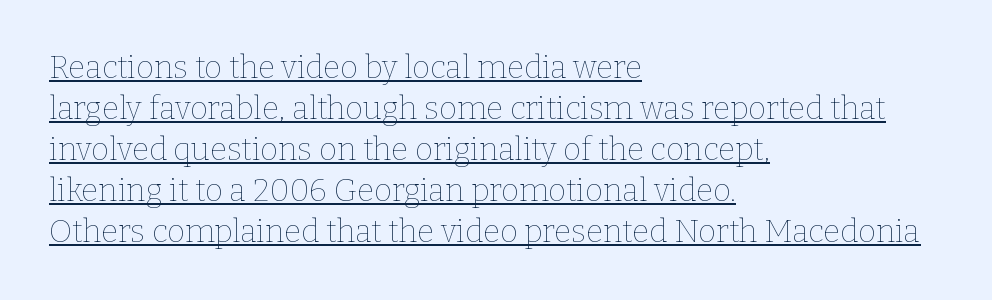
Q: Is the text bold? A: No.
Q: Is the text italic (slanted)? A: No, it is upright.
Q: Is the text underlined? A: Yes.
Q: How is the paragraph aligned? A: Left-aligned.
Q: Is the spacing between letters normal or unusually wide? A: Normal.
Q: Is the spacing between lines tight, normal or loose? A: Normal.
Q: Width (condensed, normal, or wide)? A: Normal.
Q: Stroke contrast? A: Low.
Q: x-height? A: Medium.
Q: Monospaced? A: No.
